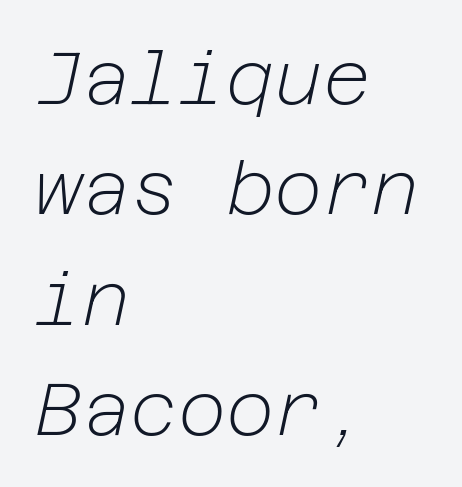
{"italic": "yes", "lean": "right", "slant_degrees": 12, "bold": "no", "weight": "light", "width": "normal", "stroke_contrast": "low", "x_height": "medium", "underline": "no", "align": "left", "line_spacing": "normal", "line_spacing_ratio": 1.49, "letter_spacing": "normal", "letter_spacing_em": 0.0, "glyph_px": 74}
